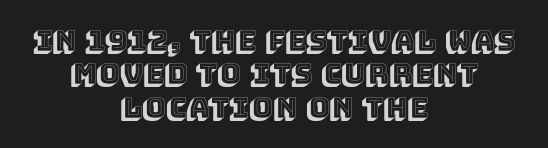
{"italic": "no", "width": "normal", "x_height": "large", "monospaced": "no", "underline": "no", "align": "center", "line_spacing_ratio": 1.19, "letter_spacing": "normal", "letter_spacing_em": 0.0, "glyph_px": 28}
